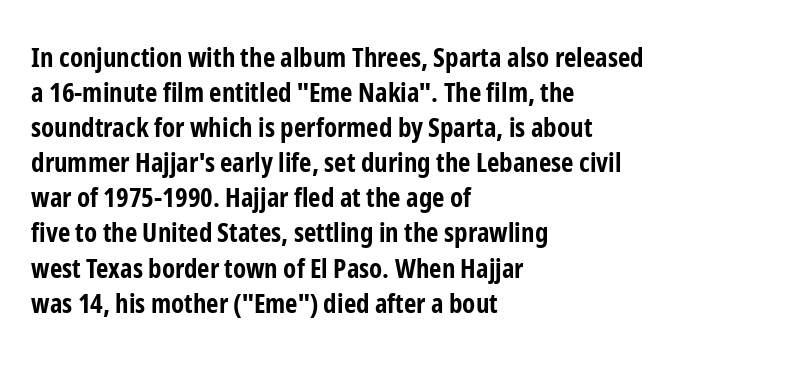
Q: Is the text bold? A: Yes.
Q: Is the text italic (slanted)? A: No, it is upright.
Q: Is the text underlined? A: No.
Q: How is the paragraph aligned? A: Left-aligned.
Q: Is the spacing between letters normal or unusually wide? A: Normal.
Q: Is the spacing between lines tight, normal or loose? A: Normal.
